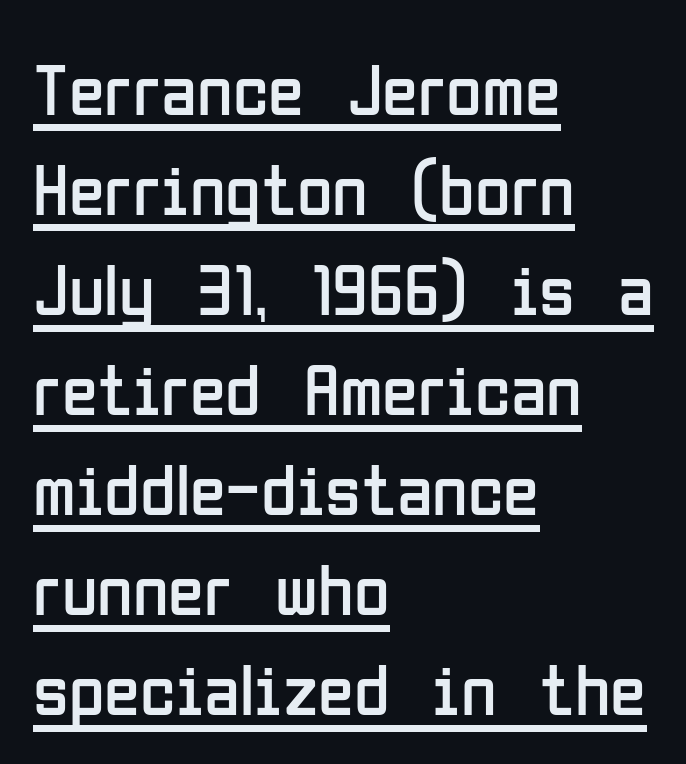
The rendering shows plain stroke endings on the letterforms — a sans-serif design. No italicization has been applied; the sample stays upright. Emphasis is given by a line drawn under the lettering. Visually the block forms a straight wall on the left and a jagged coastline on the right. Students, observe: this is what conventionally led text looks like.
